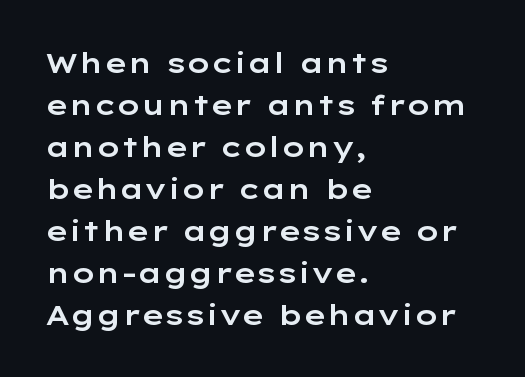
{"serif": "no", "italic": "no", "width": "wide", "stroke_contrast": "low", "x_height": "medium", "monospaced": "no", "underline": "no", "align": "left", "line_spacing": "normal", "line_spacing_ratio": 1.5, "letter_spacing": "normal", "letter_spacing_em": 0.0, "glyph_px": 28}
